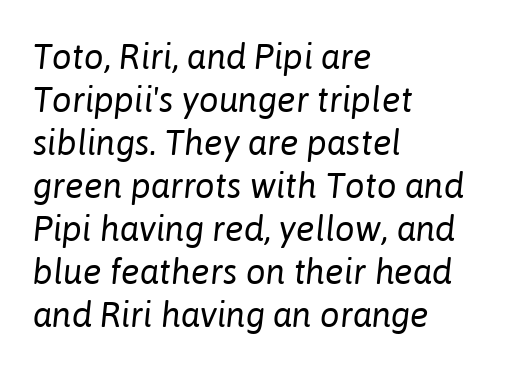
Nobody touched the tracking dial on this one. Posture: slanted. This is not heavy type; no bold has been used. Teacher's note: observe the even left margin — that is flush-left alignment. A typesetter would call this proportional, since set widths differ per character. No word sits above an underline.
